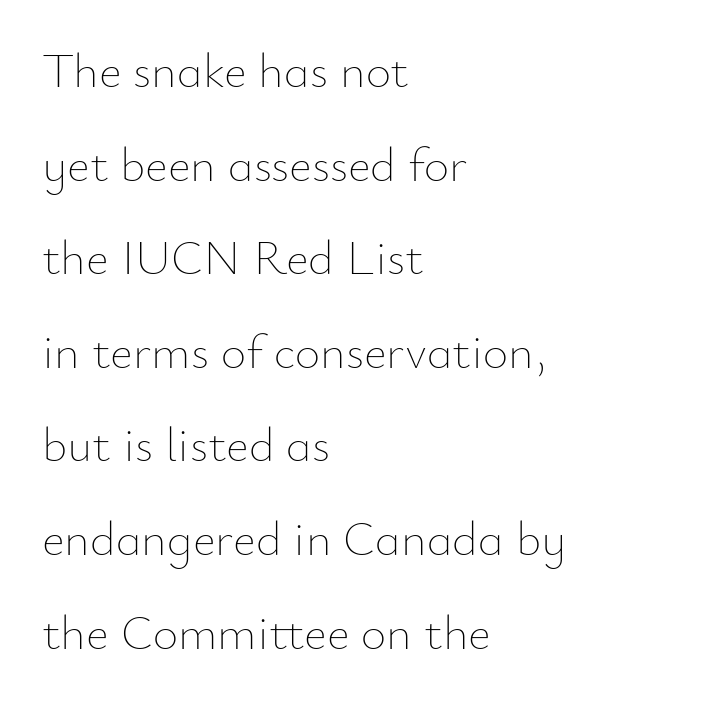
Short and long lines alike share a common starting point at left. Stroke mass is kept to a normal reading level or below. The tracking reads as untouched default to a designer's eye. Quick note: not italic, upright. Varying glyph widths throughout — classic text-font behaviour.
